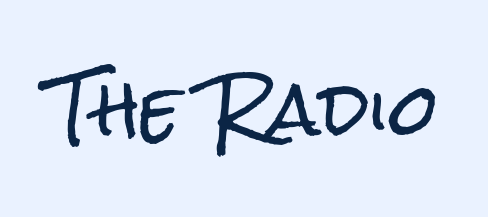
The lettering stays uniformly vertical, giving the passage a roman look. Characters follow at the spacing the type designer built in. Check the space under the baseline: it is left empty. These lines are rendered in a variable-pitch font.
